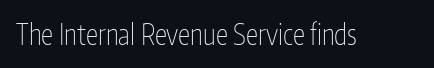
The image shows 28 px thin, condensed sans-serif type, upright; set normal letter spacing, not underlined; low stroke contrast and a medium x-height.
